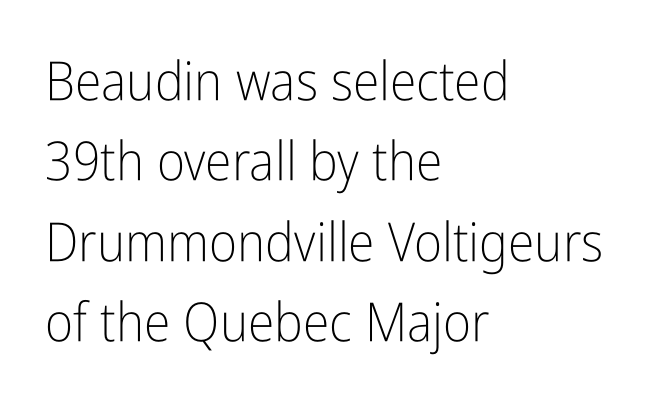
{"serif": "no", "italic": "no", "bold": "no", "weight": "light", "width": "condensed", "stroke_contrast": "low", "x_height": "medium", "monospaced": "no", "underline": "no", "align": "left", "line_spacing": "normal", "line_spacing_ratio": 1.49, "letter_spacing": "normal", "letter_spacing_em": 0.0, "glyph_px": 54}
